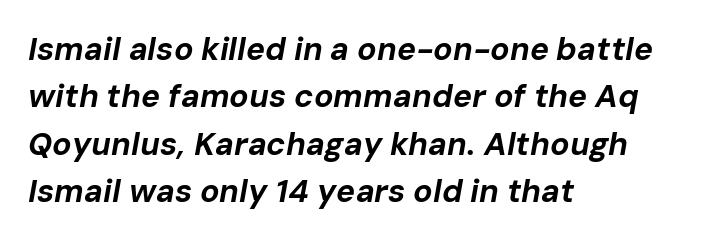
Vertical spacing — default. The passage shown is typed in a proportional face where columns would drift. These lines are set flush left with a ragged right edge. No extra tracking has been applied to these lines. Lines of text with bare space underneath. Slant detected: the letters are inclined.
